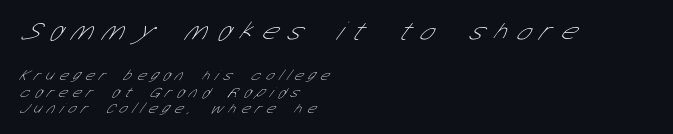
Q: Is the text bold? A: No.
Q: Is the text underlined? A: No.
Q: How is the paragraph aligned? A: Left-aligned.
Q: Is the spacing between letters normal or unusually wide? A: Unusually wide.
Q: Is the spacing between lines tight, normal or loose? A: Tight.
Q: Which block of text is set in a larger size, the first (top) or the second (bottom)? A: The first (top) one.
